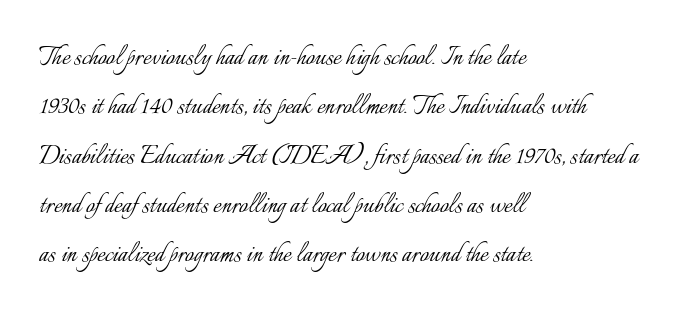
Q: Is the text bold? A: No.
Q: Is the text italic (slanted)? A: Yes.
Q: Is the text underlined? A: No.
Q: How is the paragraph aligned? A: Left-aligned.
Q: Is the spacing between letters normal or unusually wide? A: Normal.
Q: Is the spacing between lines tight, normal or loose? A: Normal.
Q: Width (condensed, normal, or wide)? A: Normal.
Q: Stroke contrast? A: Low.
Q: x-height? A: Small.
Q: Monospaced? A: No.
